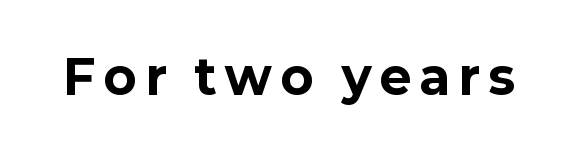
{"serif": "no", "italic": "no", "bold": "yes", "weight": "bold", "width": "normal", "stroke_contrast": "low", "x_height": "medium", "monospaced": "no", "underline": "no", "glyph_px": 48}
